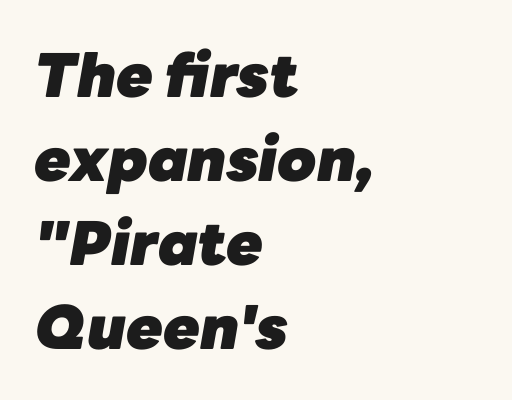
Left-aligned paragraph, ragged on the right. The strip under each line holds only bare page. What's the leading like? Ordinary, nothing unusual. Note the varied advance widths — an 'i' is clearly narrower than an 'm'. Stroke thickness is high; the sample reads as a true bold. The rendering applies a slant to the glyphs.
